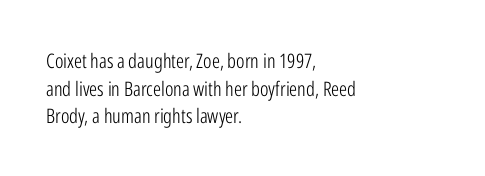
The image shows 20 px text type, upright; set left-aligned, normal line spacing (1.38x), normal letter spacing, not underlined.
